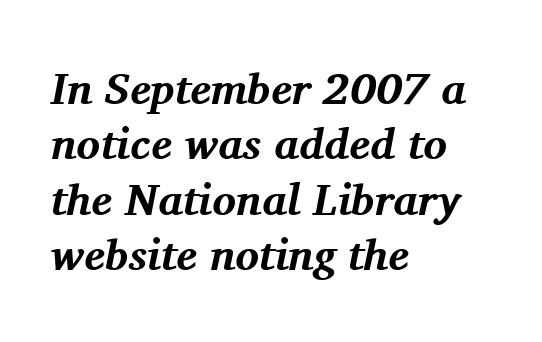
The image shows 44 px bold serif type, italic (leaning right); set left-aligned, normal line spacing (1.26x), normal letter spacing, not underlined; medium stroke contrast and a medium x-height.
